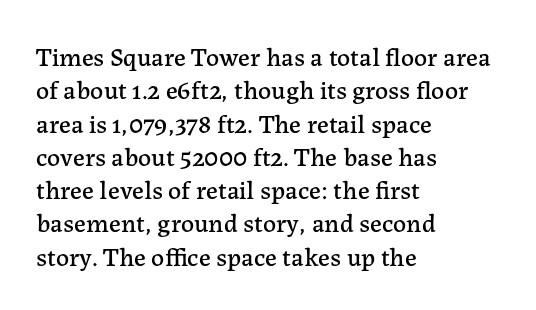
Beneath every word, the page is bare. Evenly set lines give the paragraph a standard silhouette. The compositor pushed each line to the left boundary. Spacing between characters is what you'd get straight out of the box. When letters stand straight like this, we call the style roman or upright.
